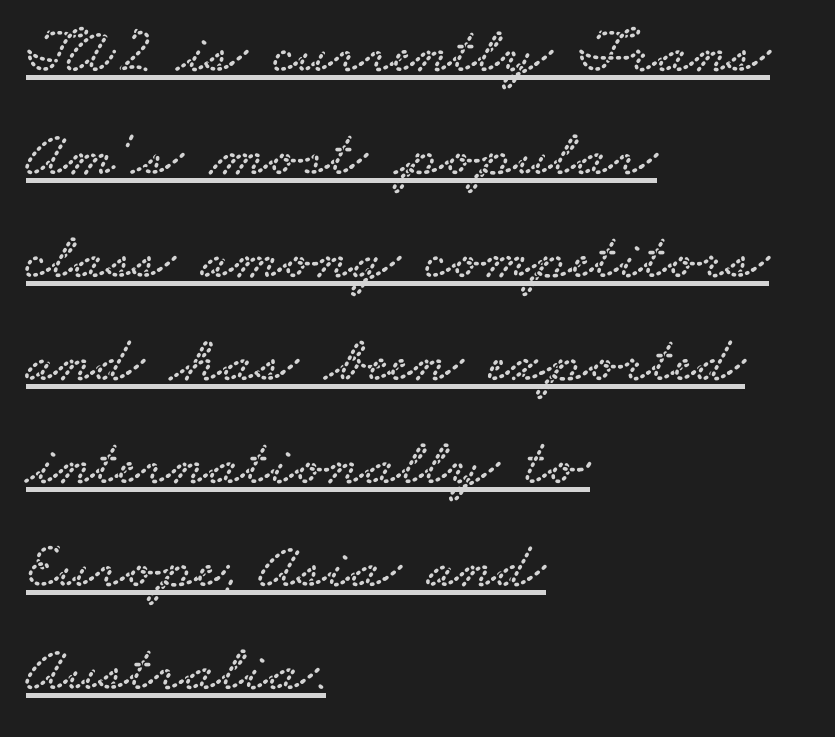
Q: Is the typeface a serif or a sans-serif typeface? A: Serif.
Q: Is the text underlined? A: Yes.
Q: How is the paragraph aligned? A: Left-aligned.
Q: Is the spacing between letters normal or unusually wide? A: Normal.
Q: Is the spacing between lines tight, normal or loose? A: Normal.
Q: Width (condensed, normal, or wide)? A: Wide.
Q: Stroke contrast? A: Low.
Q: x-height? A: Small.
Q: Monospaced? A: No.
